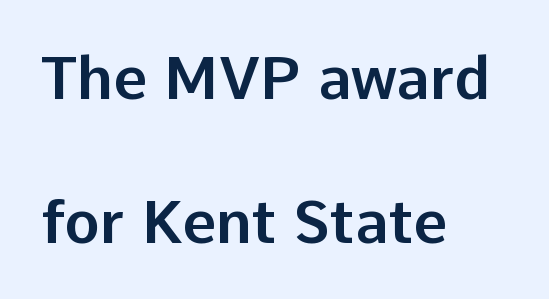
The image shows 60 px sans-serif type, upright; set left-aligned, loose line spacing (2.4x), normal letter spacing, not underlined; low stroke contrast and a medium x-height.
